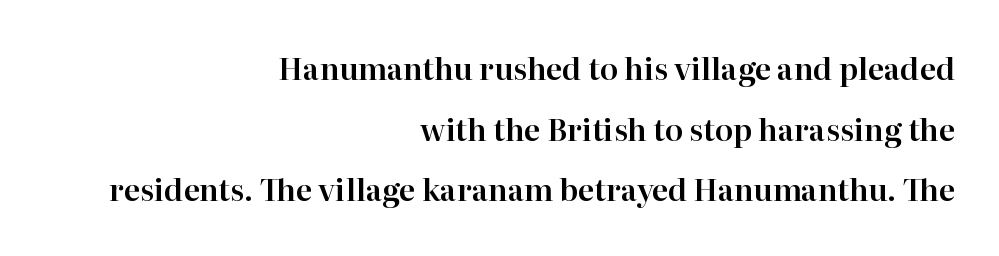
Layout note: lines flush right. No italicization has been applied; the sample stays upright. Each letter's strokes conclude with small projecting serifs. The letters sit at their default tracking, neither squeezed nor spread.
